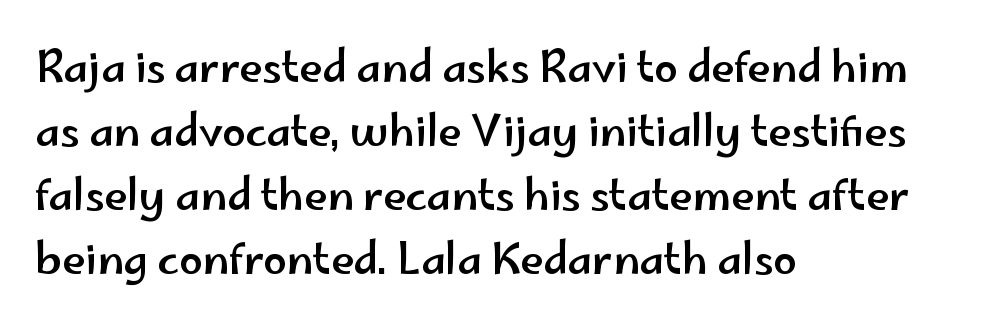
The image shows 42 px wide sans-serif type, upright; set left-aligned, normal line spacing (1.52x), normal letter spacing, not underlined; low stroke contrast and a small x-height.
